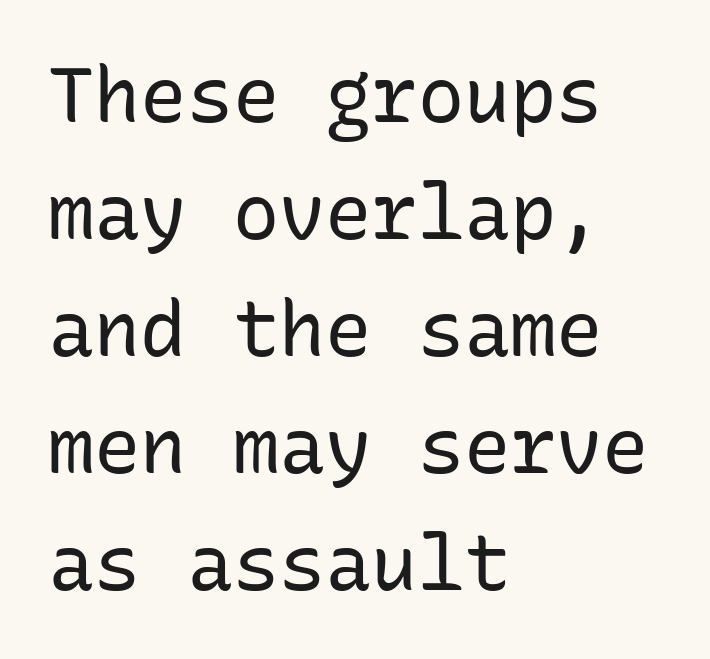
The image shows 77 px regular-weight sans-serif type, upright, monospaced; set left-aligned, normal line spacing (1.52x), normal letter spacing, not underlined; low stroke contrast and a medium x-height.
